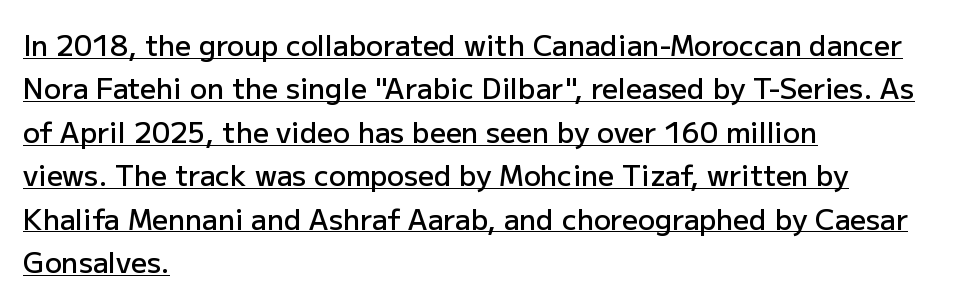
Each glyph is drawn with semibold strokes, heavier than normal yet not fully bold. Layout note: lines flush left. Compared with undecorated copy, this sample adds a rule below the words. The face used here is proportionally spaced, like ordinary book or web type. The typography opts for an upright posture over an oblique one.
